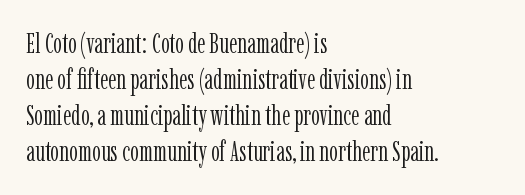
The image shows 28 px light, condensed serif type, upright; set left-aligned, normal line spacing (1.29x), normal letter spacing, not underlined; low stroke contrast and a medium x-height.
